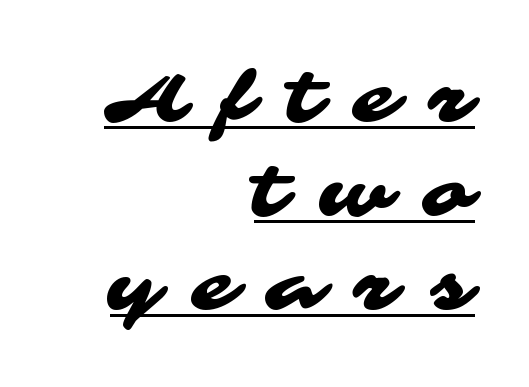
{"serif": "no", "width": "wide", "stroke_contrast": "medium", "x_height": "medium", "monospaced": "no", "underline": "yes", "align": "right", "line_spacing": "normal", "line_spacing_ratio": 1.34, "letter_spacing": "wide", "letter_spacing_em": 0.49, "glyph_px": 70}
